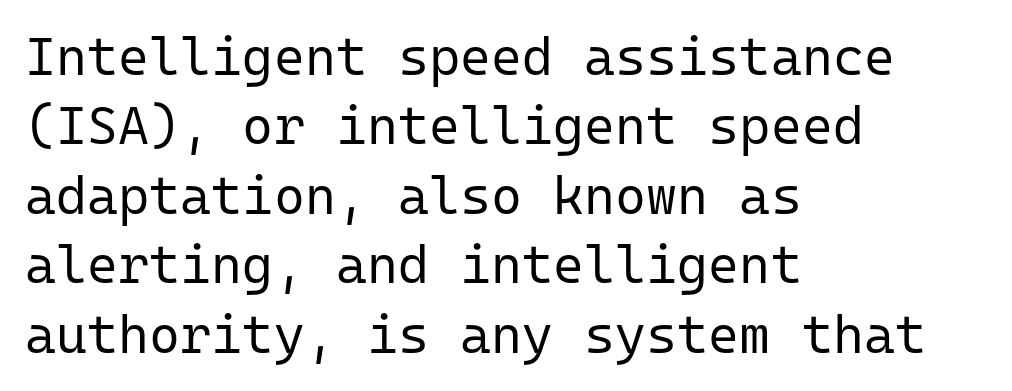
The image shows 53 px regular-weight sans-serif type, upright, monospaced; set left-aligned, normal line spacing (1.31x), normal letter spacing, not underlined; low stroke contrast and a medium x-height.
